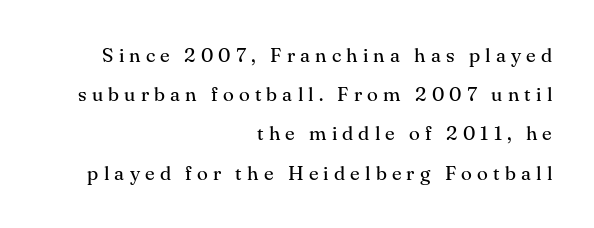
{"italic": "no", "bold": "no", "underline": "no", "align": "right", "line_spacing": "loose", "line_spacing_ratio": 1.96, "letter_spacing": "wide", "letter_spacing_em": 0.26, "glyph_px": 20}
